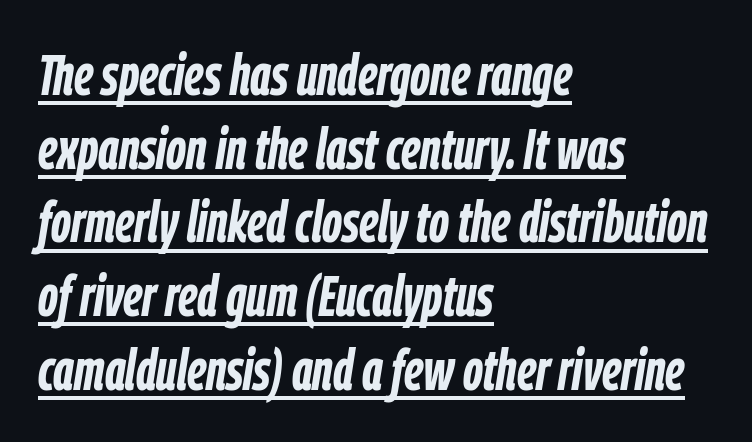
{"italic": "yes", "lean": "right", "slant_degrees": 9, "bold": "yes", "weight": "semibold", "width": "condensed", "stroke_contrast": "low", "x_height": "medium", "monospaced": "no", "underline": "yes", "align": "left", "line_spacing": "normal", "line_spacing_ratio": 1.27, "letter_spacing": "normal", "letter_spacing_em": 0.0, "glyph_px": 58}
